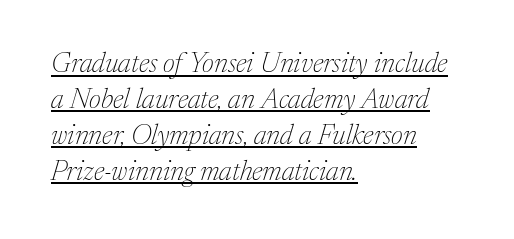
Q: Is the text bold? A: No.
Q: Is the text italic (slanted)? A: Yes, it leans right by about 17 degrees.
Q: Is the typeface a serif or a sans-serif typeface? A: Serif.
Q: Is the text underlined? A: Yes.
Q: How is the paragraph aligned? A: Left-aligned.
Q: Is the spacing between letters normal or unusually wide? A: Normal.
Q: Is the spacing between lines tight, normal or loose? A: Normal.
Q: Width (condensed, normal, or wide)? A: Normal.
Q: Stroke contrast? A: Medium.
Q: x-height? A: Medium.
Q: Monospaced? A: No.
